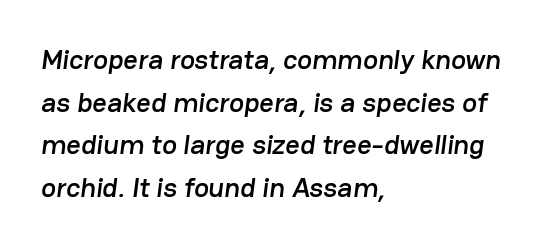
{"serif": "no", "width": "normal", "stroke_contrast": "low", "x_height": "medium", "monospaced": "no", "underline": "no", "align": "left", "line_spacing": "normal", "line_spacing_ratio": 1.52, "letter_spacing": "normal", "letter_spacing_em": 0.0, "glyph_px": 28}
